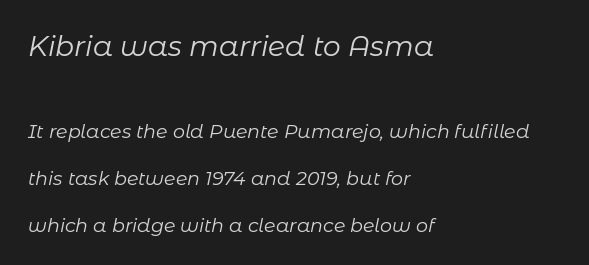
Vertically, the passage feels expansive, rows floating well apart. Stems here are at most as thick as an everyday book face. Beneath every word, the page is bare. The tracking reads as untouched default to a designer's eye. The upper block of text is set noticeably larger than the block beneath it. Spacing verdict: proportional, widths tailored to each character.
